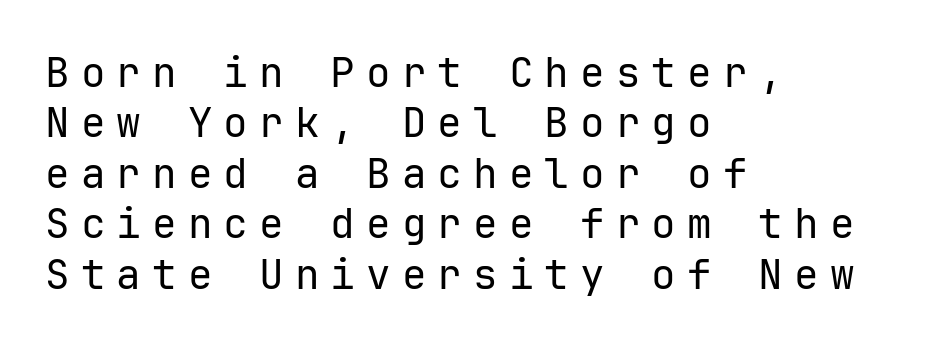
Q: Is the text bold? A: No.
Q: Is the text italic (slanted)? A: No, it is upright.
Q: Is the typeface a serif or a sans-serif typeface? A: Sans-serif.
Q: Is the text underlined? A: No.
Q: How is the paragraph aligned? A: Left-aligned.
Q: Is the spacing between letters normal or unusually wide? A: Unusually wide.
Q: Width (condensed, normal, or wide)? A: Normal.
Q: Stroke contrast? A: Low.
Q: x-height? A: Medium.
Q: Monospaced? A: Yes.
